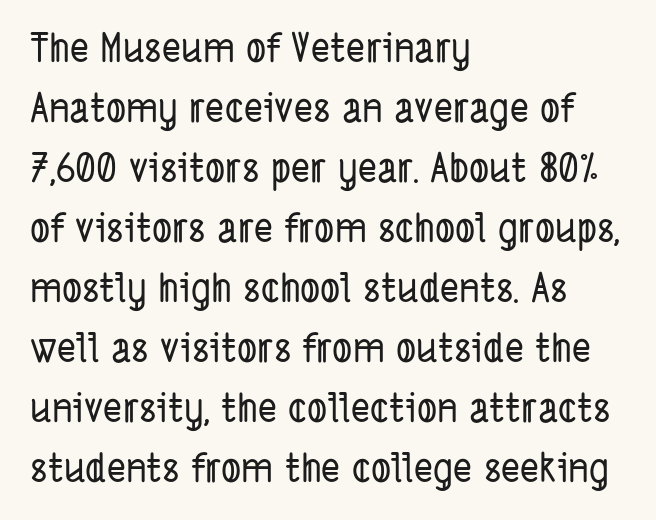
The image shows 40 px condensed sans-serif type; set left-aligned, normal line spacing (1.5x), normal letter spacing, not underlined; low stroke contrast and a medium x-height.
